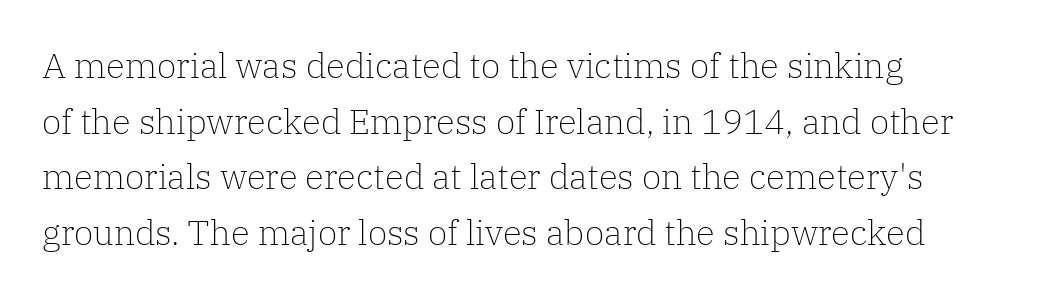
Q: Is the text bold? A: No.
Q: Is the text italic (slanted)? A: No, it is upright.
Q: Is the typeface a serif or a sans-serif typeface? A: Serif.
Q: Is the text underlined? A: No.
Q: How is the paragraph aligned? A: Left-aligned.
Q: Is the spacing between letters normal or unusually wide? A: Normal.
Q: Is the spacing between lines tight, normal or loose? A: Normal.
Q: Width (condensed, normal, or wide)? A: Normal.
Q: Stroke contrast? A: Low.
Q: x-height? A: Medium.
Q: Monospaced? A: No.
